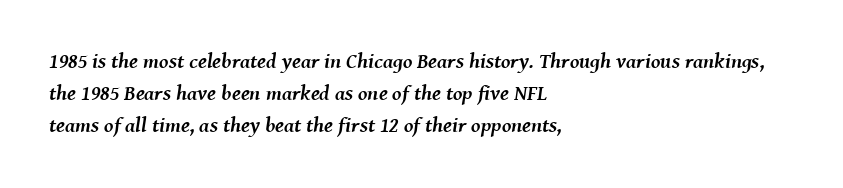
{"italic": "yes", "lean": "right", "slant_degrees": 8, "bold": "yes", "underline": "no", "align": "left", "line_spacing": "normal", "line_spacing_ratio": 1.53, "letter_spacing": "normal", "letter_spacing_em": 0.0, "glyph_px": 21}
